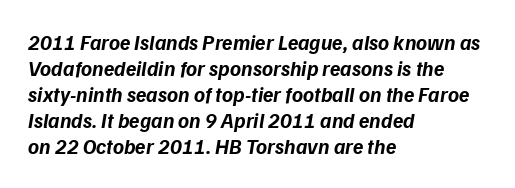
{"bold": "yes", "underline": "no", "align": "left", "line_spacing_ratio": 1.24, "letter_spacing": "normal", "letter_spacing_em": 0.0, "glyph_px": 21}
